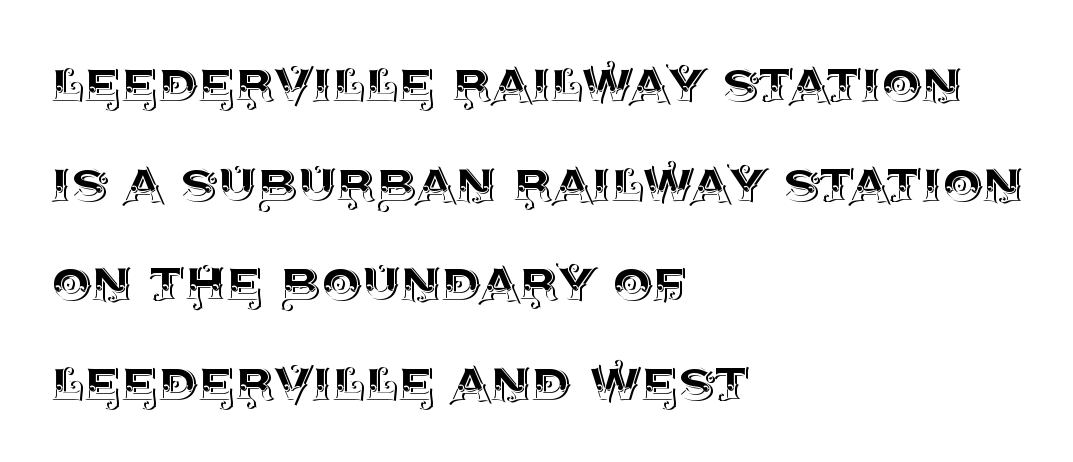
Q: Is the text italic (slanted)? A: No, it is upright.
Q: Is the text underlined? A: No.
Q: How is the paragraph aligned? A: Left-aligned.
Q: Is the spacing between letters normal or unusually wide? A: Normal.
Q: Is the spacing between lines tight, normal or loose? A: Normal.
Q: Width (condensed, normal, or wide)? A: Normal.
Q: x-height? A: Large.
Q: Monospaced? A: No.
